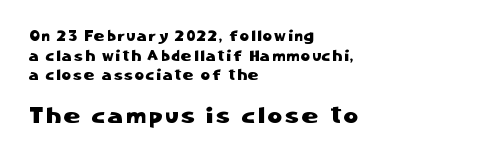
Is the block centered? No — it sits flush against the left margin. The line-height multiplier appears to be the usual default. The letters stand upright; this is a roman face. Just letters on the line, the space beneath them empty.
